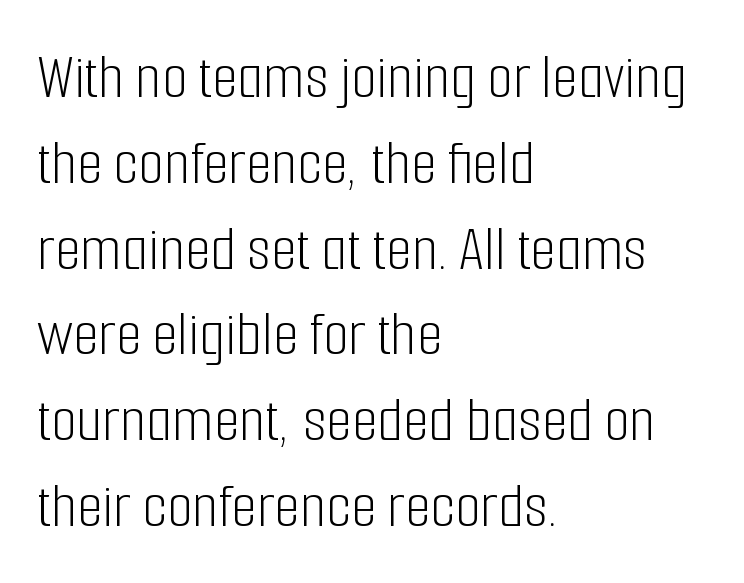
Left-aligned paragraph, ragged on the right. Regular leading. Each letter's strokes conclude bluntly, with no projecting serifs. Think of a printed novel: that variable character pitch is what you see here. Does the lettering tilt? It doesn't — this is upright.
